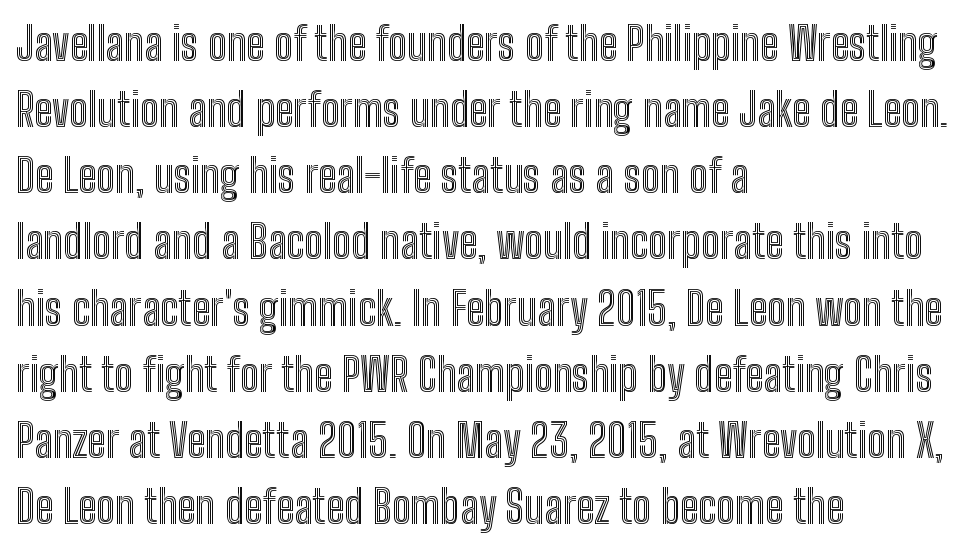
{"italic": "no", "width": "condensed", "x_height": "medium", "monospaced": "no", "underline": "no", "align": "left", "line_spacing": "normal", "line_spacing_ratio": 1.47, "letter_spacing": "normal", "letter_spacing_em": 0.0, "glyph_px": 45}
